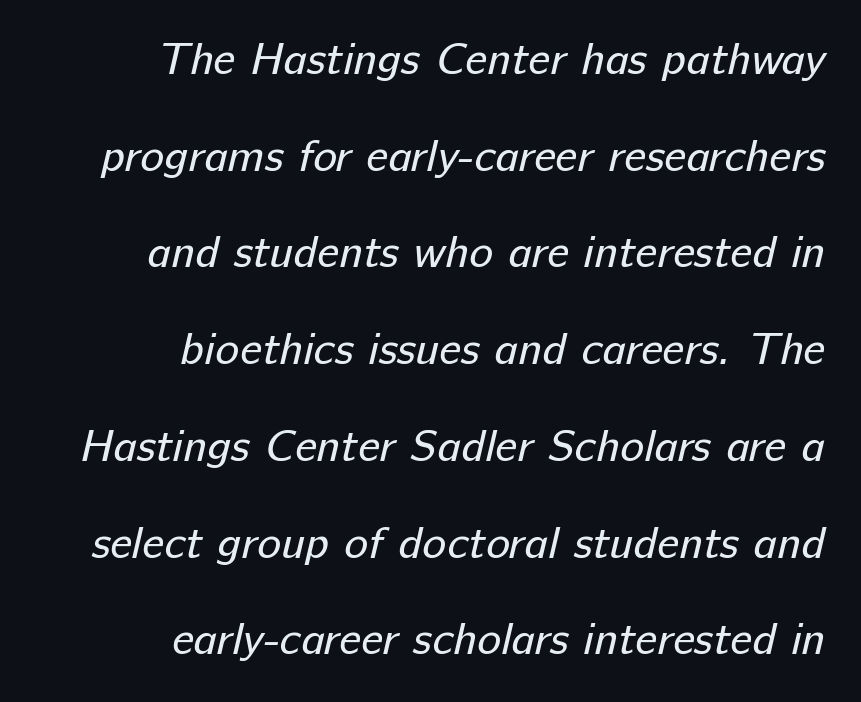
The image shows 45 px regular-weight sans-serif type; set right-aligned, loose line spacing (2.15x), normal letter spacing, not underlined; low stroke contrast and a medium x-height.
